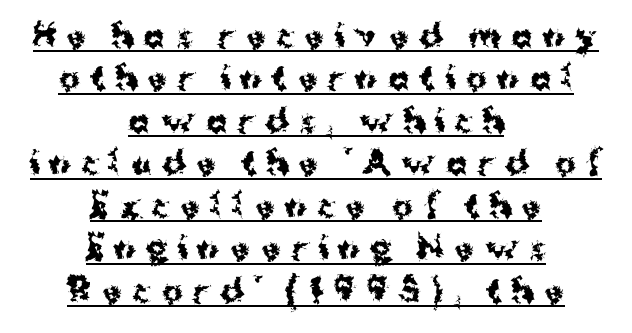
The image shows 31 px bold sans-serif type, upright; set centered, normal line spacing (1.37x), unusually wide letter spacing (+0.34 em), underlined; medium stroke contrast and a medium x-height.
